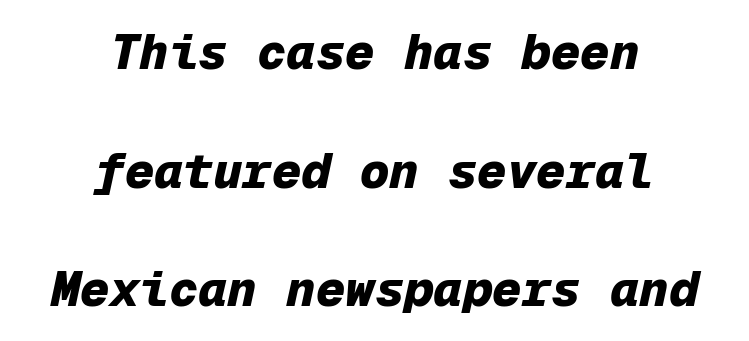
Check under the words: just untouched page. Every character here occupies the same horizontal width, giving the sample a typewriter-like rhythm. Layout note: lines centered. Designer's note — italics engaged. Compared with typical paragraphs, the rows here are farther apart. Weight: bold.
